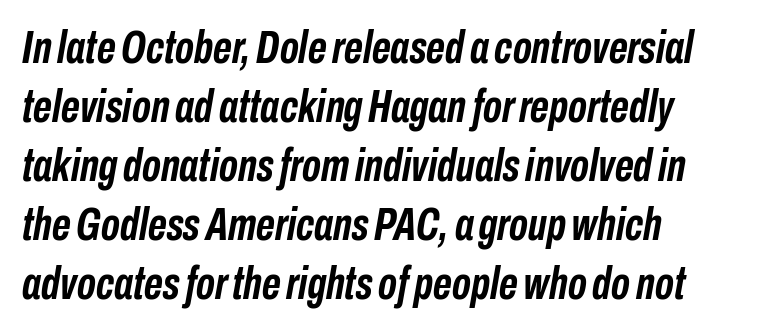
Q: Is the text bold? A: Yes.
Q: Is the text italic (slanted)? A: Yes, it leans right by about 10 degrees.
Q: Is the text underlined? A: No.
Q: How is the paragraph aligned? A: Left-aligned.
Q: Is the spacing between letters normal or unusually wide? A: Normal.
Q: Is the spacing between lines tight, normal or loose? A: Normal.
Q: Width (condensed, normal, or wide)? A: Condensed.
Q: Stroke contrast? A: Low.
Q: x-height? A: Medium.
Q: Monospaced? A: No.
